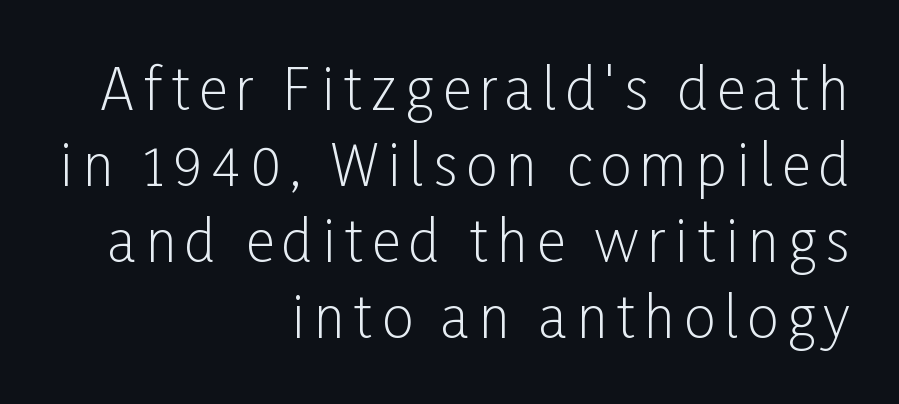
Q: Is the text bold? A: No.
Q: Is the text italic (slanted)? A: No, it is upright.
Q: Is the typeface a serif or a sans-serif typeface? A: Sans-serif.
Q: Is the text underlined? A: No.
Q: How is the paragraph aligned? A: Right-aligned.
Q: Is the spacing between lines tight, normal or loose? A: Normal.
Q: Width (condensed, normal, or wide)? A: Condensed.
Q: Stroke contrast? A: Low.
Q: x-height? A: Medium.
Q: Monospaced? A: No.
